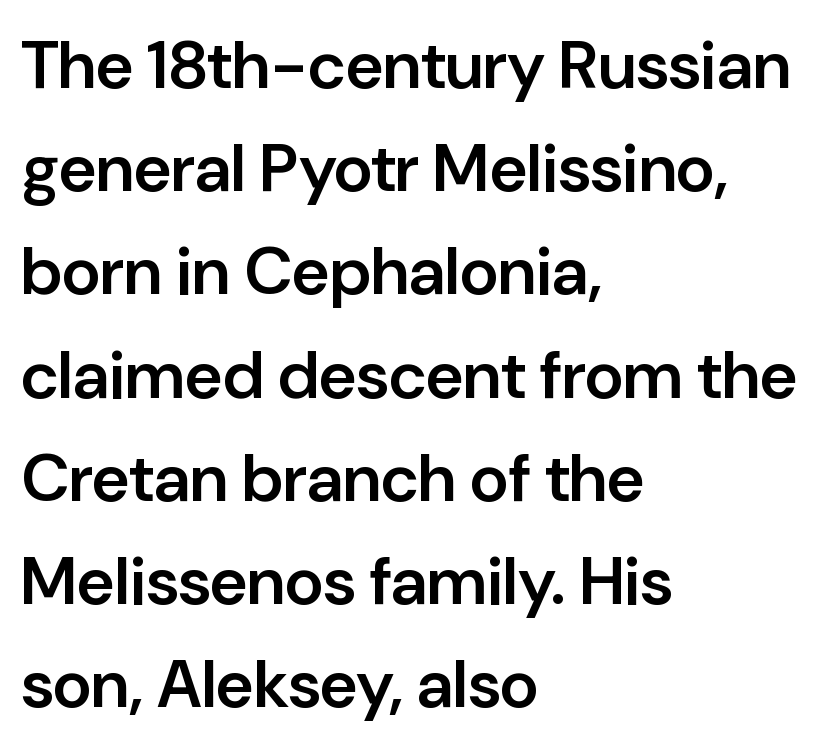
The image shows 67 px semibold sans-serif type, upright; set left-aligned, normal line spacing (1.54x), normal letter spacing, not underlined; low stroke contrast and a medium x-height.
